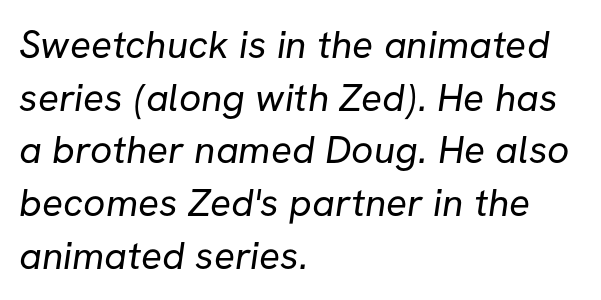
The image shows 39 px regular-weight sans-serif type; set left-aligned, normal line spacing (1.35x), normal letter spacing, not underlined; low stroke contrast and a medium x-height.
